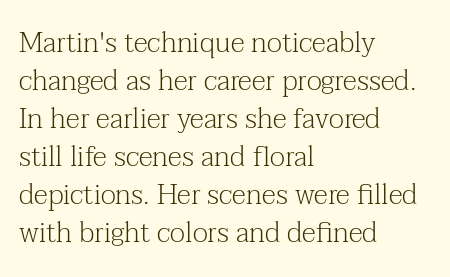
{"serif": "yes", "italic": "no", "bold": "no", "weight": "light", "width": "normal", "stroke_contrast": "medium", "x_height": "medium", "monospaced": "no", "underline": "no", "align": "left", "line_spacing": "normal", "line_spacing_ratio": 1.36, "letter_spacing": "normal", "letter_spacing_em": 0.0, "glyph_px": 28}
